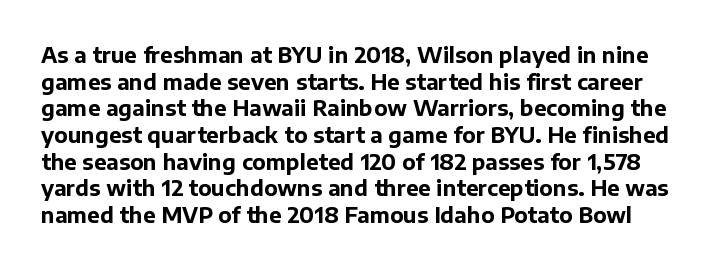
The image shows 21 px bold type, upright; set normal line spacing (1.27x), normal letter spacing, not underlined.
